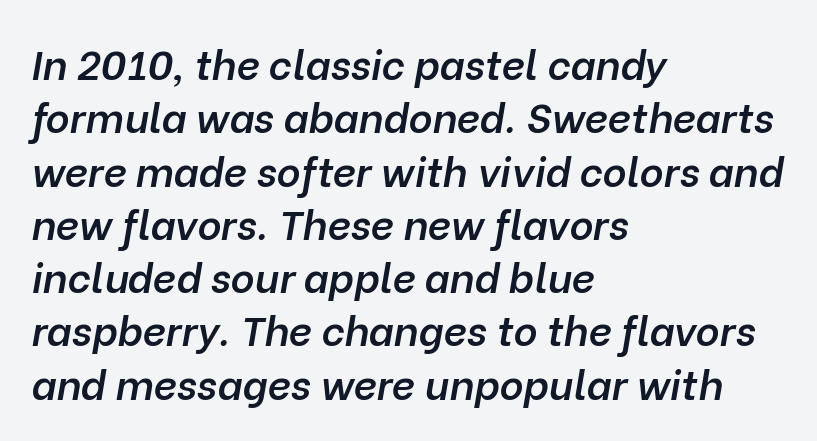
Q: Is the text bold? A: Semi-bold.
Q: Is the text italic (slanted)? A: Yes, it leans right by about 10 degrees.
Q: Is the text underlined? A: No.
Q: How is the paragraph aligned? A: Left-aligned.
Q: Is the spacing between letters normal or unusually wide? A: Normal.
Q: Is the spacing between lines tight, normal or loose? A: Normal.
Q: Width (condensed, normal, or wide)? A: Normal.
Q: Stroke contrast? A: Low.
Q: x-height? A: Medium.
Q: Monospaced? A: No.
